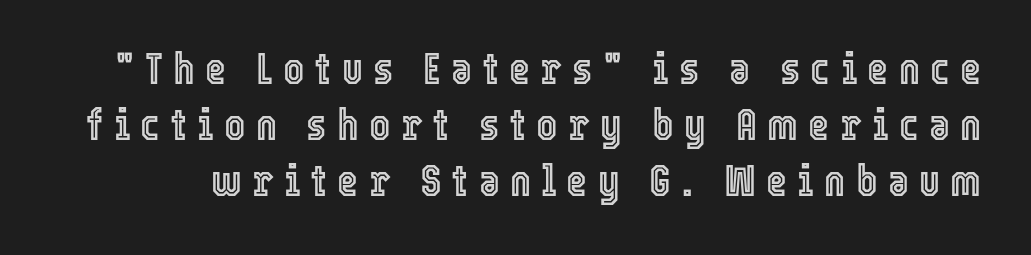
The image shows 45 px condensed type, upright; set line spacing 1.24x, unusually wide letter spacing (+0.23 em), not underlined; a medium x-height.
